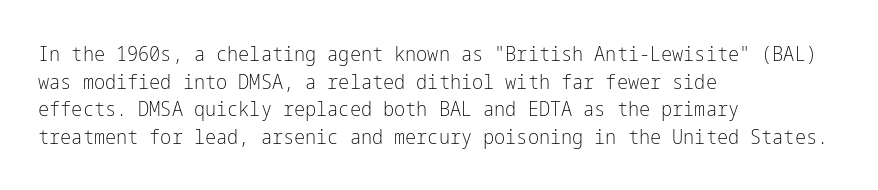
The image shows 21 px text type, upright; set left-aligned, normal line spacing (1.32x), normal letter spacing, not underlined.
